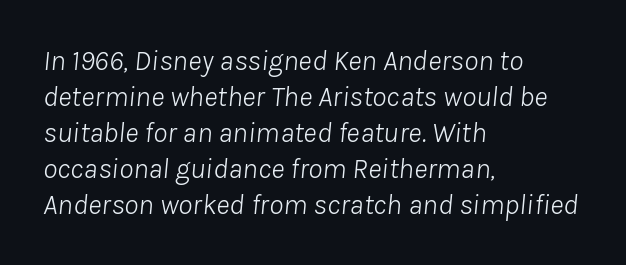
The type is set solid horizontally, with unmodified tracking. The whole block is typeset with a tilt. The letters advance in unequal steps, a hallmark of proportional type. Alignment: flush left. Vertical stems look standard width or narrower in stroke.
